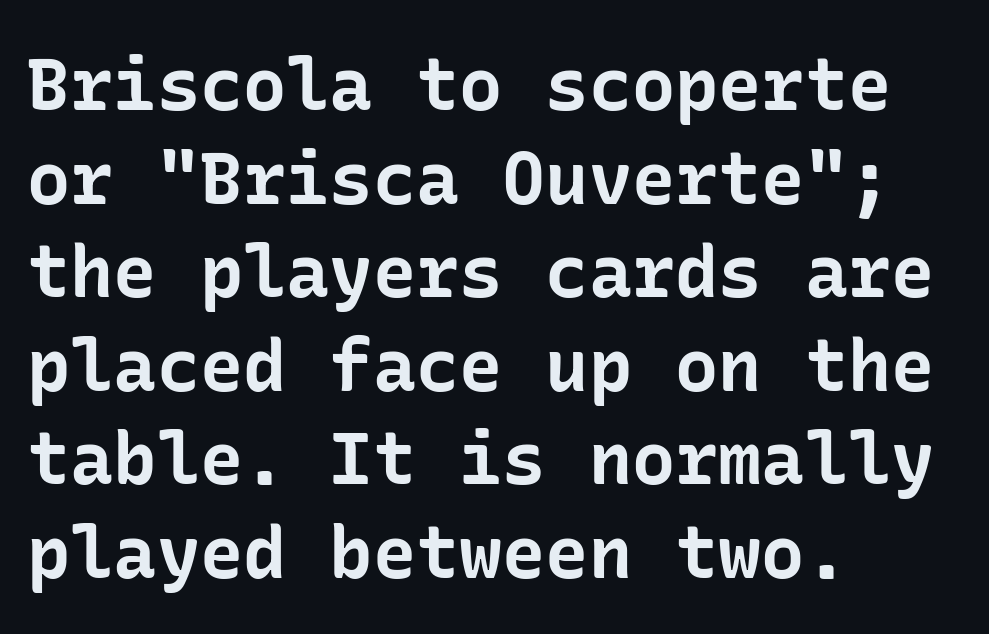
{"serif": "no", "italic": "no", "bold": "yes", "weight": "bold", "width": "normal", "stroke_contrast": "low", "x_height": "medium", "underline": "no", "align": "left", "line_spacing": "normal", "line_spacing_ratio": 1.3, "letter_spacing": "normal", "letter_spacing_em": 0.0, "glyph_px": 72}
